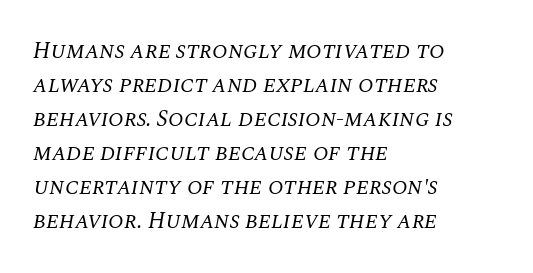
The image shows 23 px text type, italic (leaning right); set left-aligned, normal line spacing (1.48x), normal letter spacing, not underlined.
